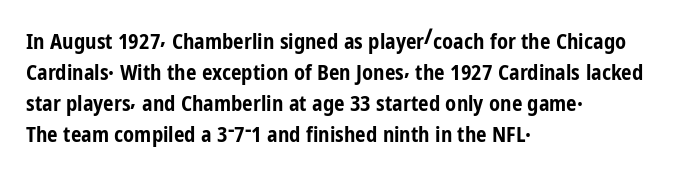
These lines keep a tight, regular rhythm from letter to letter. The typesetting leans heavy: a genuine bold. Line beginnings align vertically; line endings do not. If you drew a line through each stem, it would be perfectly vertical. Letters rest on an invisible, unmarked baseline.
